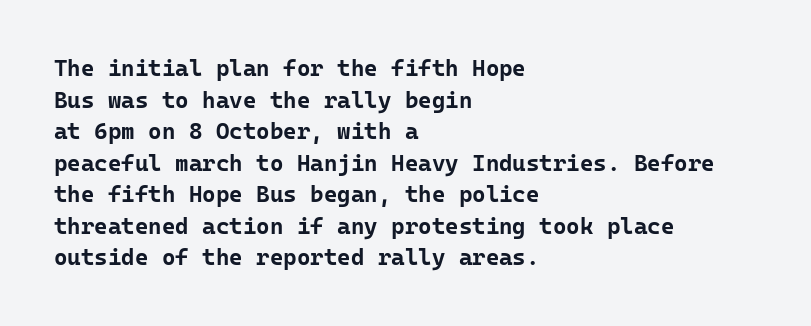
{"italic": "no", "bold": "yes", "underline": "no", "align": "left", "line_spacing": "normal", "line_spacing_ratio": 1.37, "letter_spacing": "normal", "letter_spacing_em": 0.0, "glyph_px": 23}
